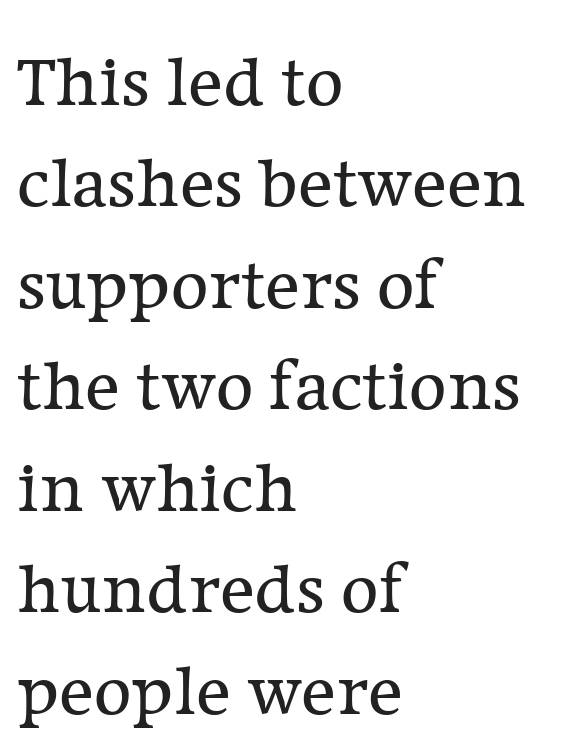
The image shows 73 px regular-weight serif type, upright; set left-aligned, normal line spacing (1.39x), normal letter spacing, not underlined; low stroke contrast and a medium x-height.
